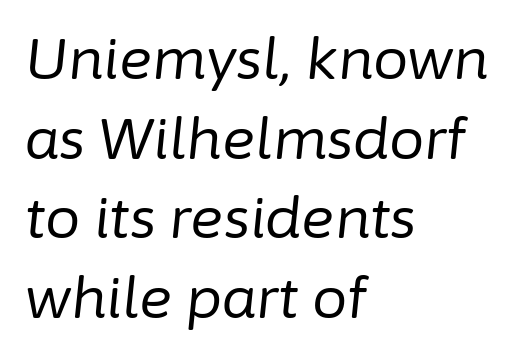
The image shows 56 px regular-weight type, italic (leaning right); set left-aligned, normal line spacing (1.42x), normal letter spacing, not underlined; low stroke contrast and a medium x-height.
